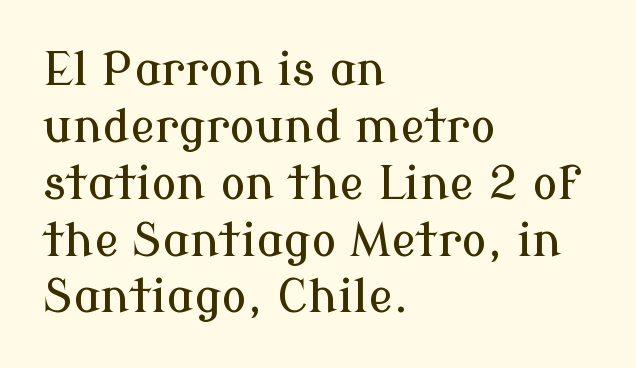
{"serif": "yes", "italic": "no", "width": "normal", "stroke_contrast": "low", "x_height": "medium", "monospaced": "no", "underline": "no", "align": "left", "line_spacing_ratio": 1.21, "letter_spacing": "normal", "letter_spacing_em": 0.0, "glyph_px": 47}
